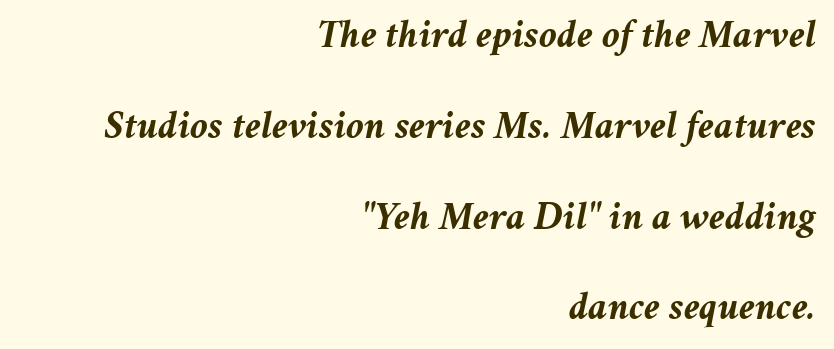
Q: Is the text bold? A: Yes.
Q: Is the text italic (slanted)? A: Yes, it leans right by about 11 degrees.
Q: Is the text underlined? A: No.
Q: How is the paragraph aligned? A: Right-aligned.
Q: Is the spacing between letters normal or unusually wide? A: Normal.
Q: Is the spacing between lines tight, normal or loose? A: Loose.
Q: Width (condensed, normal, or wide)? A: Normal.
Q: Stroke contrast? A: Medium.
Q: x-height? A: Medium.
Q: Monospaced? A: No.
